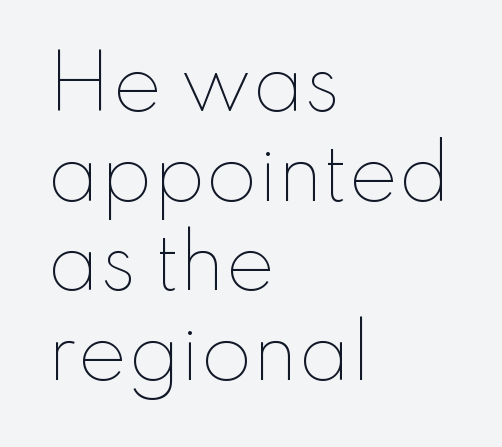
{"italic": "no", "bold": "no", "weight": "thin", "width": "normal", "stroke_contrast": "low", "x_height": "small", "monospaced": "no", "underline": "no", "align": "left", "line_spacing_ratio": 1.21, "letter_spacing": "normal", "letter_spacing_em": 0.0, "glyph_px": 74}
